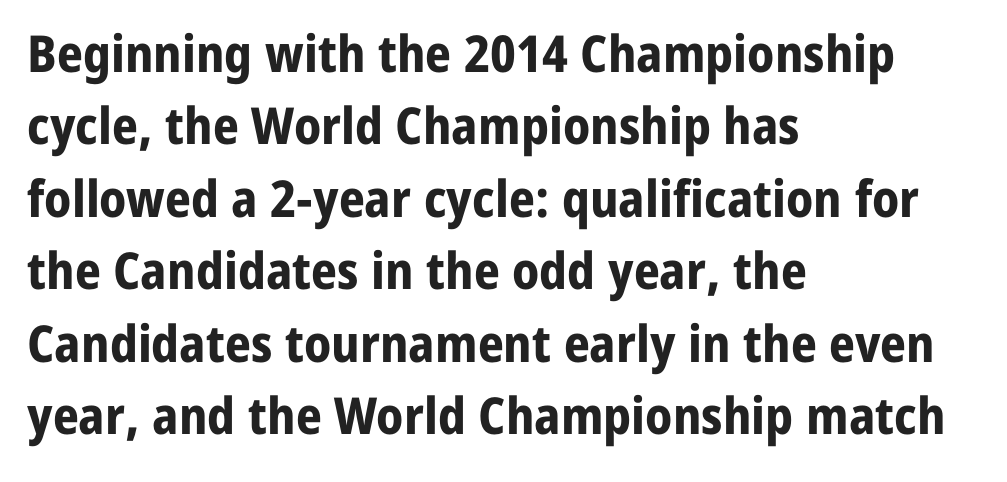
Q: Is the text bold? A: Yes.
Q: Is the text italic (slanted)? A: No, it is upright.
Q: Is the typeface a serif or a sans-serif typeface? A: Sans-serif.
Q: Is the text underlined? A: No.
Q: How is the paragraph aligned? A: Left-aligned.
Q: Is the spacing between letters normal or unusually wide? A: Normal.
Q: Is the spacing between lines tight, normal or loose? A: Normal.
Q: Width (condensed, normal, or wide)? A: Normal.
Q: Stroke contrast? A: Low.
Q: x-height? A: Medium.
Q: Monospaced? A: No.
